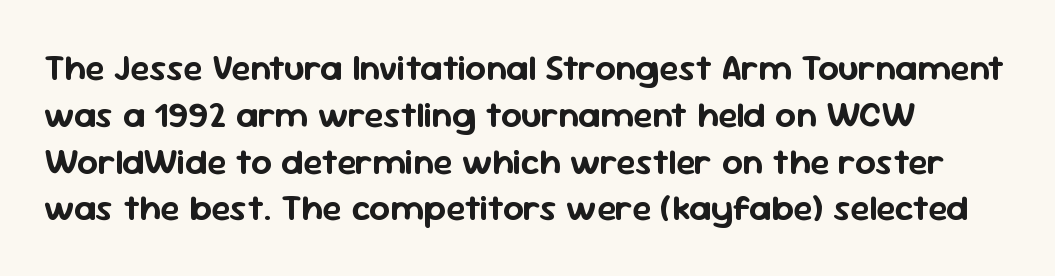
The image shows 36 px sans-serif type, upright; set normal line spacing (1.3x), normal letter spacing, not underlined; low stroke contrast and a medium x-height.
